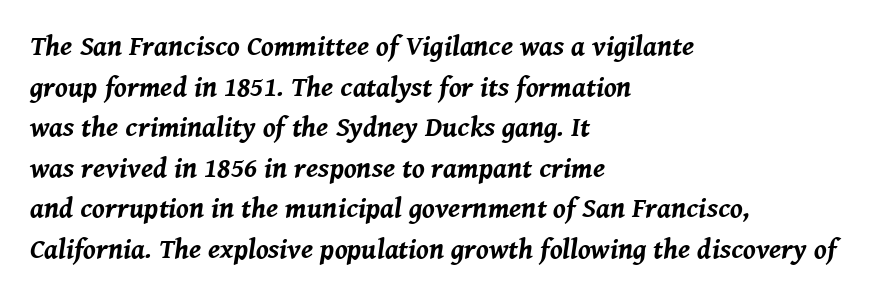
Q: Is the text bold? A: Yes.
Q: Is the text italic (slanted)? A: Yes, it leans right by about 8 degrees.
Q: Is the text underlined? A: No.
Q: How is the paragraph aligned? A: Left-aligned.
Q: Is the spacing between letters normal or unusually wide? A: Normal.
Q: Is the spacing between lines tight, normal or loose? A: Normal.
Q: Width (condensed, normal, or wide)? A: Normal.
Q: Stroke contrast? A: Medium.
Q: x-height? A: Medium.
Q: Monospaced? A: No.
